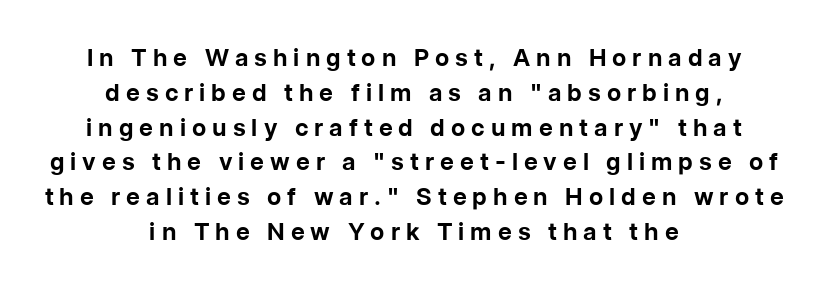
{"italic": "no", "bold": "yes", "underline": "no", "align": "center", "line_spacing": "normal", "line_spacing_ratio": 1.45, "letter_spacing": "wide", "letter_spacing_em": 0.25, "glyph_px": 24}
